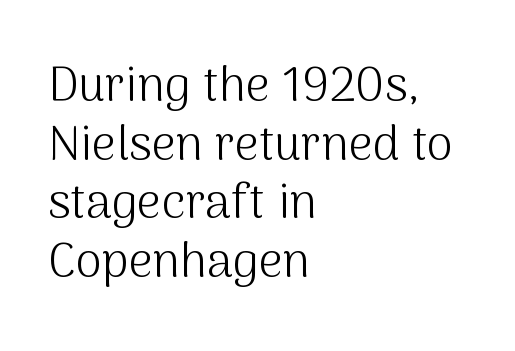
The image shows 48 px light sans-serif type, upright; set left-aligned, line spacing 1.22x, normal letter spacing, not underlined; medium stroke contrast and a medium x-height.
